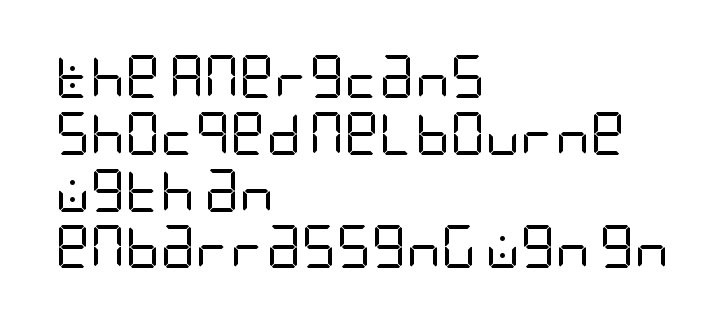
{"serif": "no", "italic": "no", "bold": "no", "weight": "regular", "width": "condensed", "stroke_contrast": "low", "x_height": "large", "underline": "no", "align": "left", "line_spacing": "normal", "line_spacing_ratio": 1.32, "letter_spacing": "normal", "letter_spacing_em": 0.0, "glyph_px": 43}
